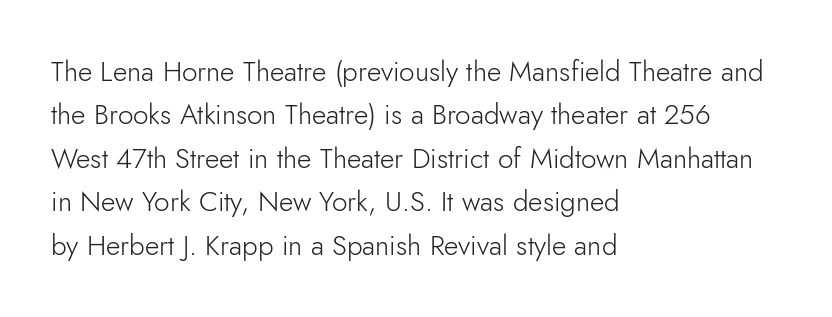
Nothing sits at the stroke ends, so this counts as sans-serif. These lines were composed using upright roman letters. Compared with typical paragraphs, the rows here are spaced about the same. Weight: regular or lighter.
